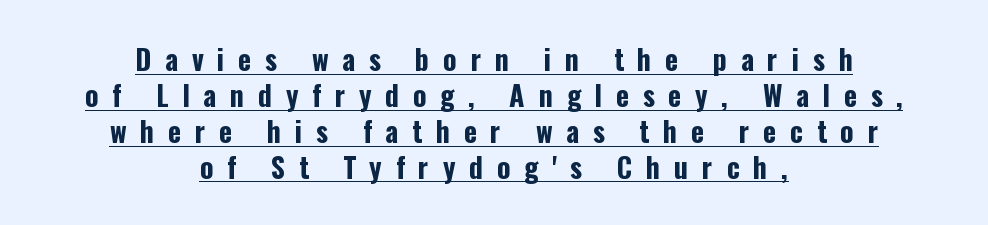
The image shows 28 px bold, condensed sans-serif type, upright; set centered, normal line spacing (1.28x), unusually wide letter spacing (+0.49 em), underlined; low stroke contrast and a medium x-height.
